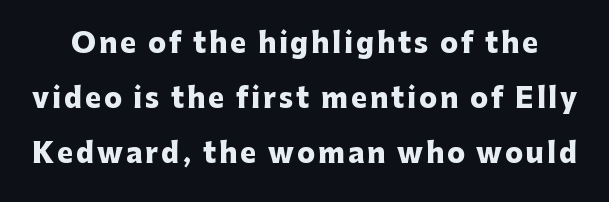
Baseline-to-baseline distance is far greater than the letter height. Posture: straight, roman, zero tilt. Chunky letters — that's bold for sure. The string is rendered with underlining switched off.
